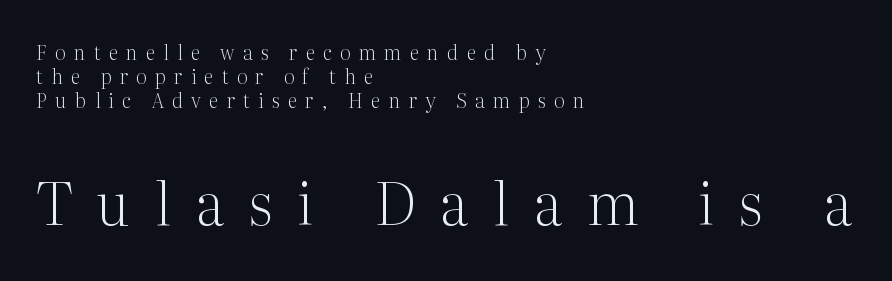
Q: Is the text bold? A: No.
Q: Is the text italic (slanted)? A: No, it is upright.
Q: Is the typeface a serif or a sans-serif typeface? A: Serif.
Q: Is the text underlined? A: No.
Q: How is the paragraph aligned? A: Left-aligned.
Q: Is the spacing between letters normal or unusually wide? A: Unusually wide.
Q: Which block of text is set in a larger size, the first (top) or the second (bottom)? A: The second (bottom) one.
Q: Width (condensed, normal, or wide)? A: Normal.
Q: Stroke contrast? A: Medium.
Q: x-height? A: Medium.
Q: Monospaced? A: No.
